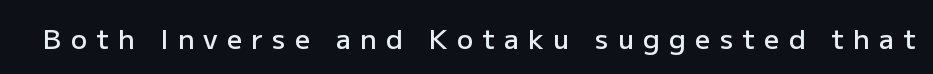
The gaps between neighbouring characters are conspicuously large. The space beneath each line is pristine and unruled. You can tell it's not italic because the verticals are truly vertical. The sample has been set in demibold, a notch under bold.
